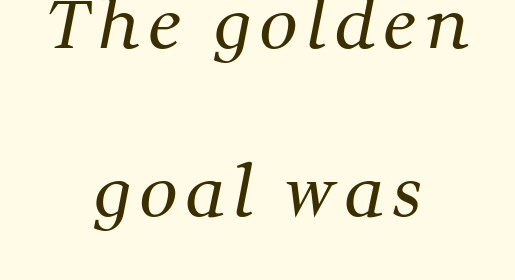
Q: Is the text bold? A: No.
Q: Is the typeface a serif or a sans-serif typeface? A: Serif.
Q: Is the text underlined? A: No.
Q: How is the paragraph aligned? A: Centered.
Q: Is the spacing between lines tight, normal or loose? A: Loose.
Q: Width (condensed, normal, or wide)? A: Normal.
Q: Stroke contrast? A: Medium.
Q: x-height? A: Medium.
Q: Monospaced? A: No.
